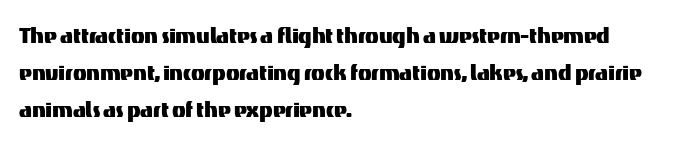
Q: Is the text italic (slanted)? A: No, it is upright.
Q: Is the typeface a serif or a sans-serif typeface? A: Sans-serif.
Q: Is the text underlined? A: No.
Q: How is the paragraph aligned? A: Left-aligned.
Q: Is the spacing between letters normal or unusually wide? A: Normal.
Q: Is the spacing between lines tight, normal or loose? A: Normal.
Q: Width (condensed, normal, or wide)? A: Normal.
Q: Stroke contrast? A: Medium.
Q: x-height? A: Medium.
Q: Monospaced? A: No.
